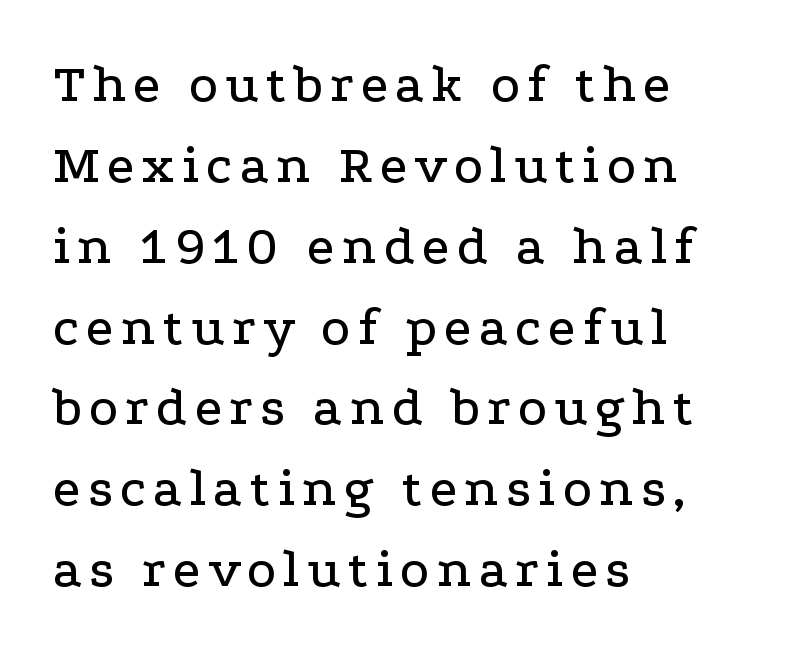
The image shows 55 px wide serif type, upright; set left-aligned, normal line spacing (1.47x), not underlined; low stroke contrast and a medium x-height.
